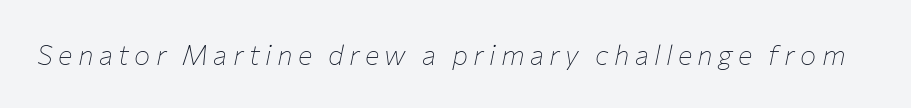
Q: Is the text bold? A: No.
Q: Is the text italic (slanted)? A: Yes, it leans right by about 12 degrees.
Q: Is the text underlined? A: No.
Q: Is the spacing between letters normal or unusually wide? A: Unusually wide.
